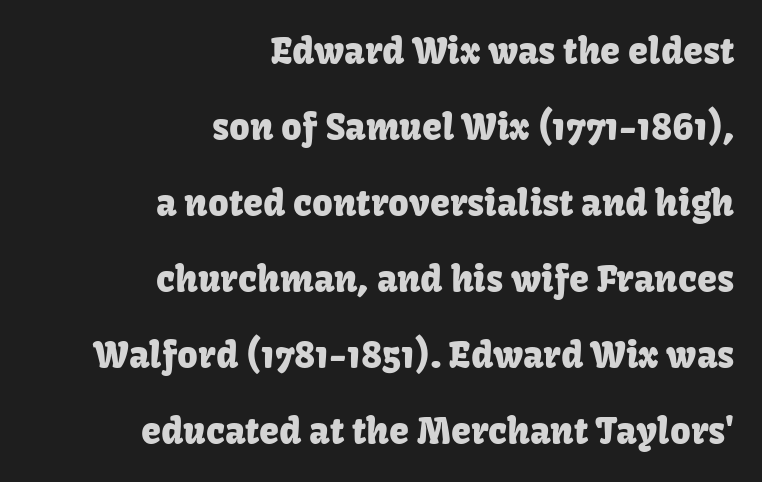
The image shows 36 px sans-serif type, upright; set right-aligned, loose line spacing (2.11x), normal letter spacing, not underlined; low stroke contrast and a medium x-height.
